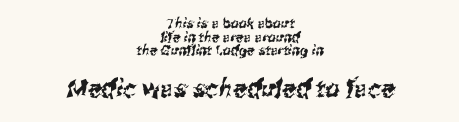
{"underline": "no", "align": "center", "line_spacing": "tight", "line_spacing_ratio": 0.98, "letter_spacing": "normal", "letter_spacing_em": 0.0, "larger_block": "second", "size_ratio": 1.79, "glyph_px": 25}
